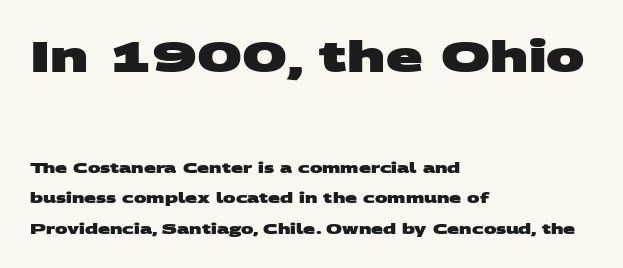
Q: Is the text bold? A: Yes.
Q: Is the typeface a serif or a sans-serif typeface? A: Sans-serif.
Q: Is the text underlined? A: No.
Q: How is the paragraph aligned? A: Left-aligned.
Q: Is the spacing between letters normal or unusually wide? A: Normal.
Q: Is the spacing between lines tight, normal or loose? A: Loose.
Q: Which block of text is set in a larger size, the first (top) or the second (bottom)? A: The first (top) one.
Q: Width (condensed, normal, or wide)? A: Wide.
Q: Stroke contrast? A: Medium.
Q: x-height? A: Large.
Q: Monospaced? A: No.
